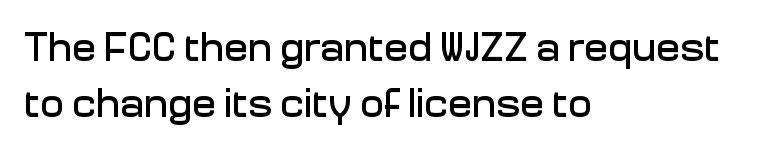
The zone under the glyphs is completely vacant. Baseline-to-baseline distance is the conventional proportion of letter height. A student would call this left alignment; a typographer would say flush left, rag right. Classification — sans serif. No italicization has been applied; the sample stays upright.
